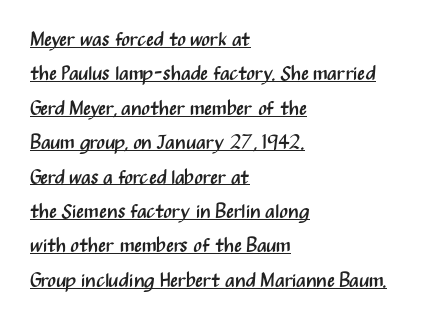
The type is set solid horizontally, with unmodified tracking. Heaviness? Minimal to ordinary, like unemphasized prose. Casual observation: everything's shoved over to the left. In designer terms, the underline attribute is active on this setting.
